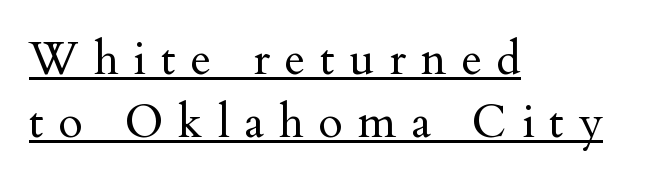
The image shows 45 px regular-weight serif type, upright; set left-aligned, normal line spacing (1.39x), unusually wide letter spacing (+0.33 em), underlined; medium stroke contrast and a small x-height.
